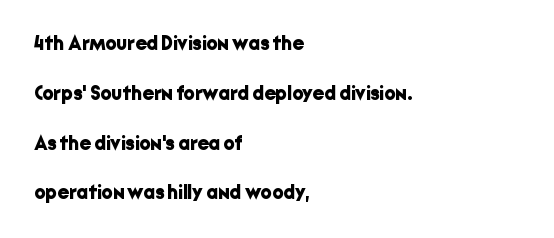
Descender tails drop into unmarked territory. Nobody touched the tracking dial on this one. Line beginnings align vertically; line endings do not. A typesetter would mark this as roman, not italic. Chunky letters — that's bold for sure.
